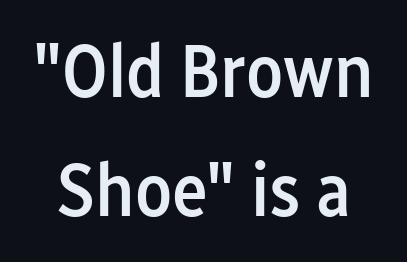
{"serif": "no", "italic": "no", "bold": "semi", "weight": "semibold", "width": "condensed", "stroke_contrast": "low", "x_height": "medium", "monospaced": "no", "underline": "no", "line_spacing": "normal", "line_spacing_ratio": 1.57, "letter_spacing": "normal", "letter_spacing_em": 0.0, "glyph_px": 76}
